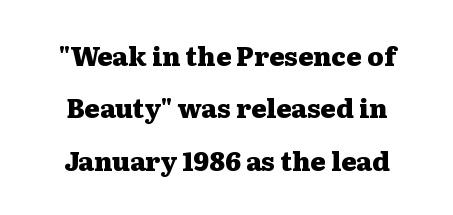
Letters rest on an invisible, unmarked baseline. In terms of posture, this sample is upright. Leading is clearly above the norm, producing a sparse column. Characters follow at the spacing the type designer built in.
